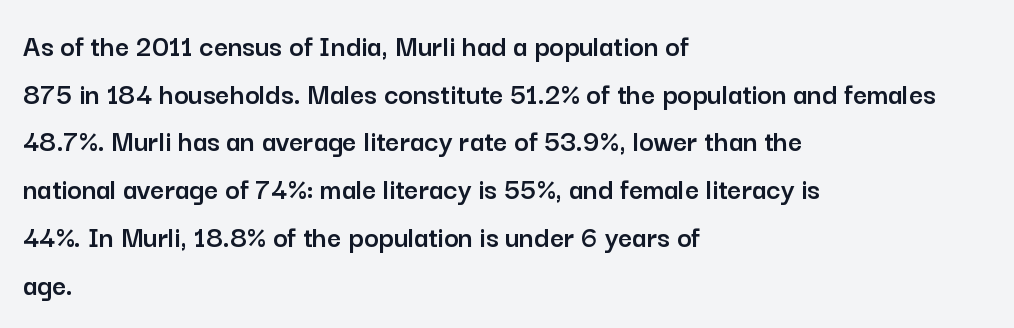
The image shows 31 px sans-serif type, upright; set left-aligned, normal line spacing (1.54x), normal letter spacing, not underlined; low stroke contrast and a medium x-height.
